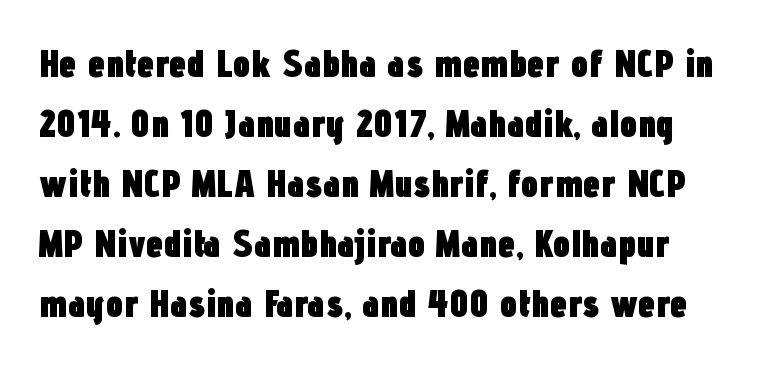
The image shows 39 px heavy, condensed sans-serif type, upright; set normal line spacing (1.54x), normal letter spacing, not underlined; low stroke contrast and a medium x-height.
